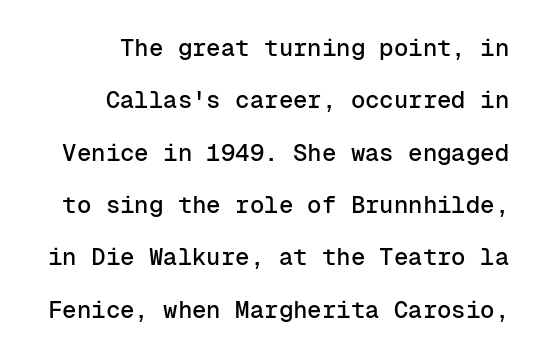
The image shows 24 px text type, upright; set right-aligned, loose line spacing (2.18x), normal letter spacing, not underlined.
